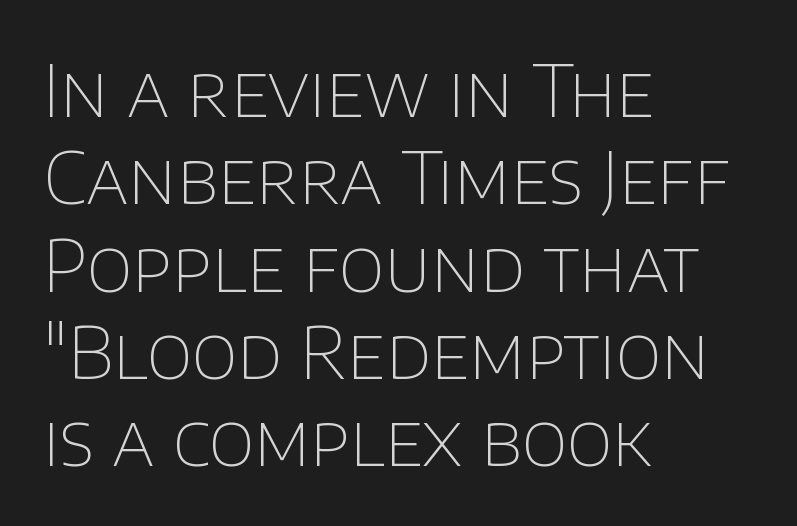
{"serif": "no", "italic": "no", "bold": "no", "weight": "thin", "width": "normal", "stroke_contrast": "low", "x_height": "large", "monospaced": "no", "underline": "no", "align": "left", "line_spacing_ratio": 1.23, "letter_spacing": "normal", "letter_spacing_em": 0.0, "glyph_px": 71}
